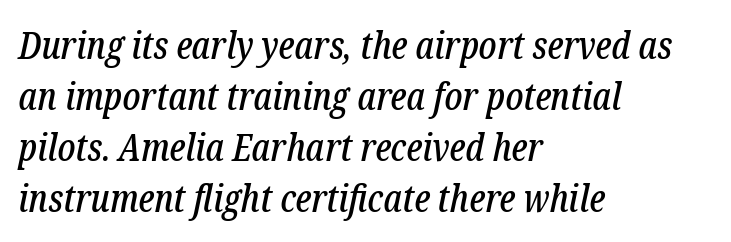
The image shows 38 px condensed serif type, italic (leaning right); set left-aligned, normal line spacing (1.34x), normal letter spacing, not underlined; low stroke contrast and a medium x-height.
